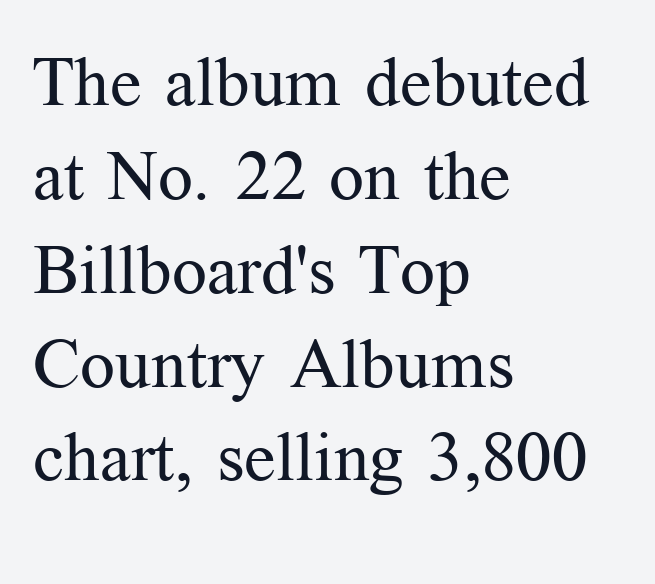
The image shows 69 px regular-weight serif type, upright; set left-aligned, normal line spacing (1.36x), normal letter spacing, not underlined; medium stroke contrast and a medium x-height.
